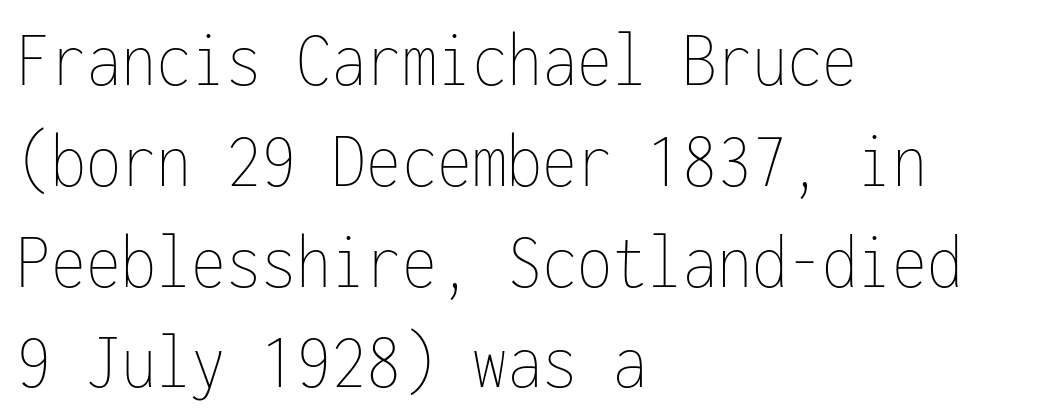
Q: Is the text bold? A: No.
Q: Is the text italic (slanted)? A: No, it is upright.
Q: Is the text underlined? A: No.
Q: How is the paragraph aligned? A: Left-aligned.
Q: Is the spacing between letters normal or unusually wide? A: Normal.
Q: Is the spacing between lines tight, normal or loose? A: Normal.
Q: Width (condensed, normal, or wide)? A: Condensed.
Q: Stroke contrast? A: Low.
Q: x-height? A: Medium.
Q: Monospaced? A: Yes.
